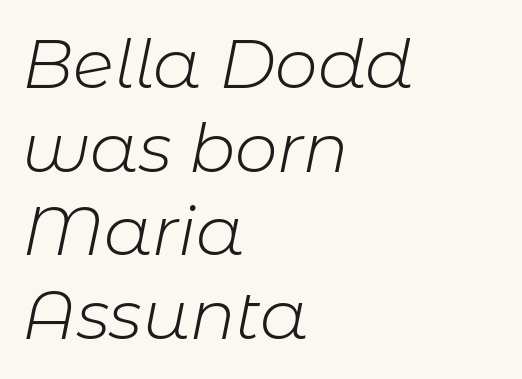
{"italic": "yes", "lean": "right", "slant_degrees": 11, "bold": "no", "weight": "light", "width": "normal", "stroke_contrast": "low", "x_height": "medium", "monospaced": "no", "underline": "no", "align": "left", "line_spacing_ratio": 1.23, "letter_spacing": "normal", "letter_spacing_em": 0.0, "glyph_px": 68}
